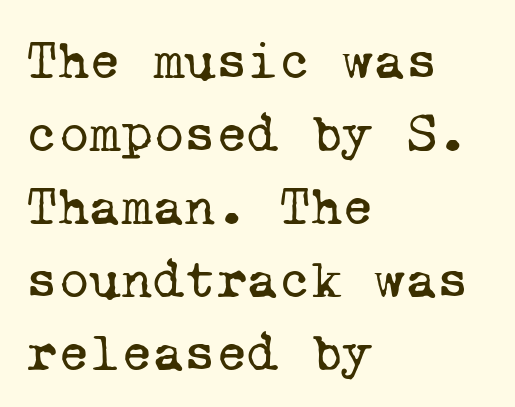
Q: Is the text bold? A: No.
Q: Is the typeface a serif or a sans-serif typeface? A: Serif.
Q: Is the text underlined? A: No.
Q: How is the paragraph aligned? A: Left-aligned.
Q: Is the spacing between letters normal or unusually wide? A: Normal.
Q: Is the spacing between lines tight, normal or loose? A: Normal.
Q: Width (condensed, normal, or wide)? A: Normal.
Q: Stroke contrast? A: Low.
Q: x-height? A: Medium.
Q: Monospaced? A: Yes.
